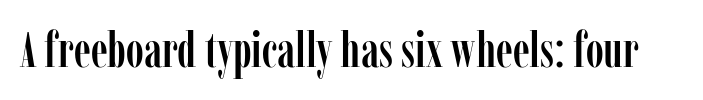
{"serif": "yes", "italic": "no", "width": "condensed", "stroke_contrast": "low", "x_height": "medium", "monospaced": "no", "underline": "no", "letter_spacing": "normal", "letter_spacing_em": 0.0, "glyph_px": 49}
